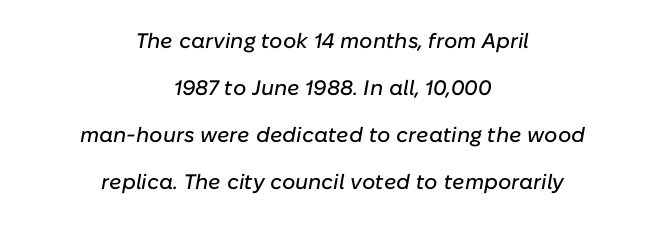
Regarding leading, the lines here are spaced well apart. A bare baseline throughout the passage. Short and long lines alike share a common midpoint. The face used here has a pronounced slope to its letters. The letters sit at their default tracking, neither squeezed nor spread.
